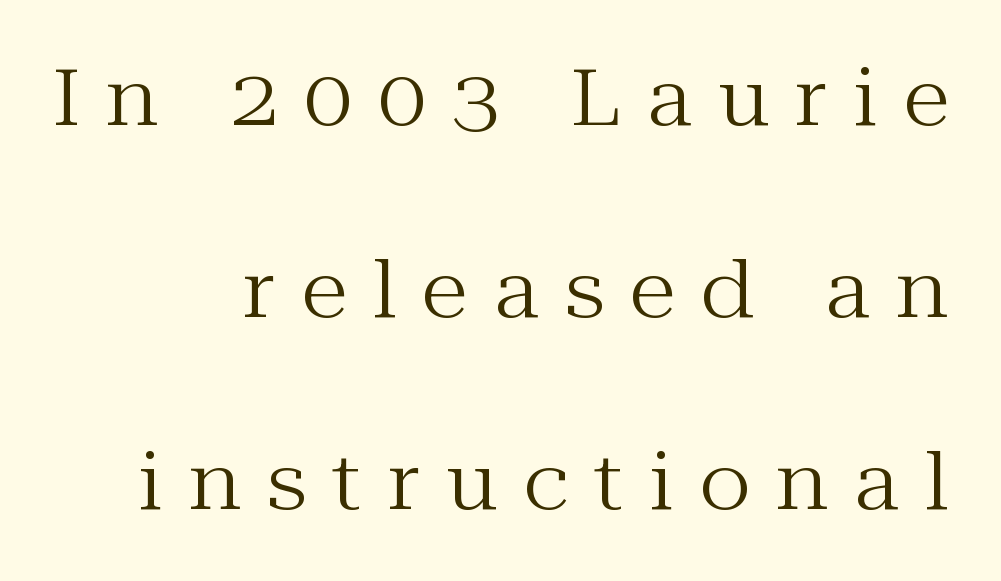
The image shows 78 px regular-weight serif type, upright; set right-aligned, loose line spacing (2.46x), unusually wide letter spacing (+0.33 em), not underlined; medium stroke contrast and a medium x-height.
